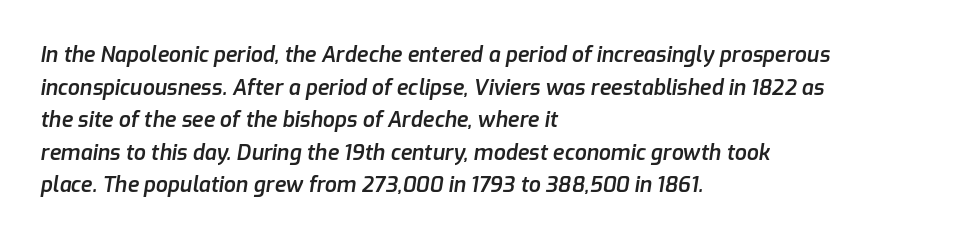
In terms of leading, this rendering sits right in the middle. Words float on clear page, feet unadorned. Strokes here are thickened, but only to semibold level. The rendering applies a slant to the glyphs. Spacing between characters is what you'd get straight out of the box.
